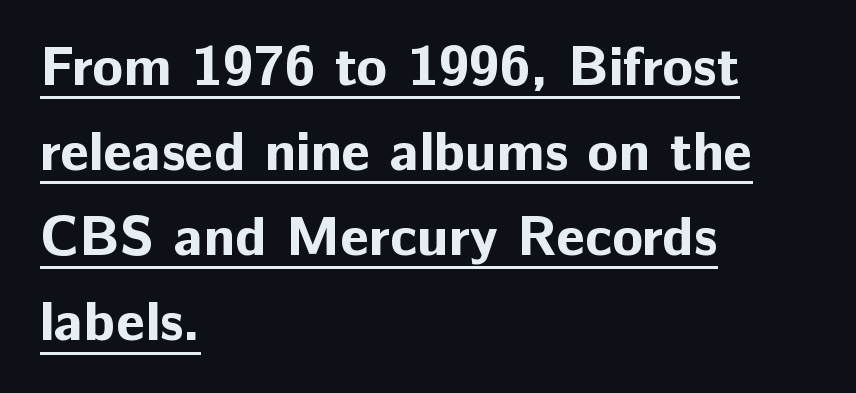
Reading down the block, your eye returns to a fixed left position each line. What kind of face is this? One without serifs — a sans. Is there an underline? Yes — a line sits under the letters. The lettering stays uniformly vertical, giving the passage a roman look. In terms of leading, this rendering sits right in the middle.
